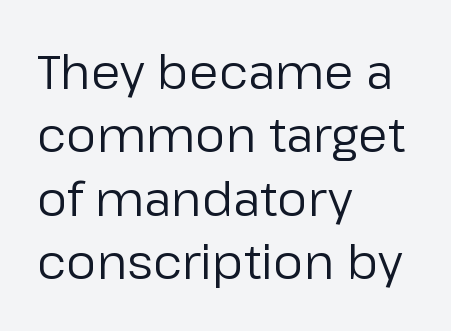
The image shows 48 px regular-weight sans-serif type, upright; set left-aligned, normal line spacing (1.32x), normal letter spacing, not underlined; low stroke contrast and a medium x-height.
